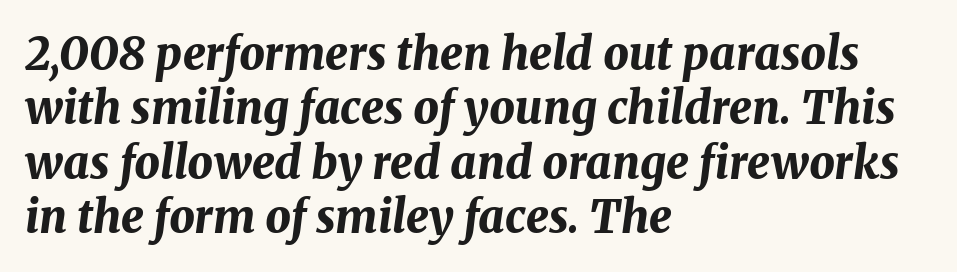
{"italic": "yes", "lean": "right", "slant_degrees": 8, "bold": "yes", "weight": "bold", "width": "normal", "stroke_contrast": "medium", "x_height": "medium", "monospaced": "no", "underline": "no", "align": "left", "line_spacing_ratio": 1.21, "letter_spacing": "normal", "letter_spacing_em": 0.0, "glyph_px": 45}
